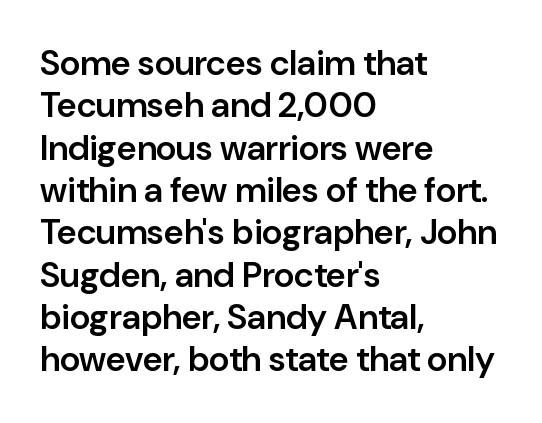
{"serif": "no", "italic": "no", "bold": "semi", "weight": "semibold", "width": "normal", "stroke_contrast": "low", "x_height": "medium", "monospaced": "no", "underline": "no", "align": "left", "line_spacing_ratio": 1.21, "letter_spacing": "normal", "letter_spacing_em": 0.0, "glyph_px": 35}
